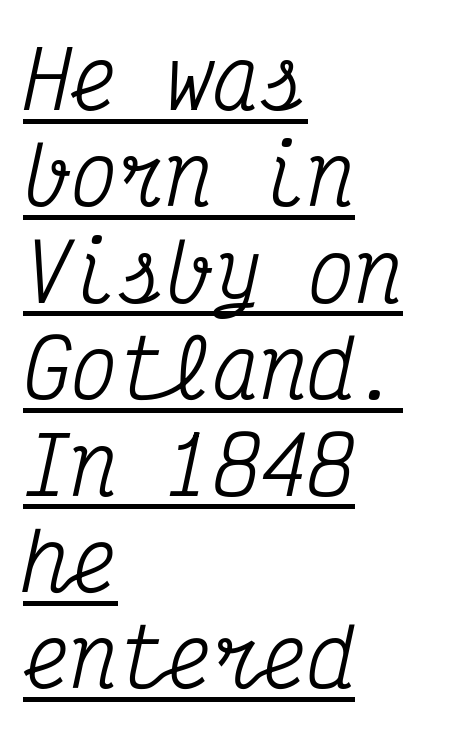
{"serif": "yes", "italic": "yes", "lean": "right", "slant_degrees": 12, "width": "condensed", "stroke_contrast": "medium", "x_height": "medium", "monospaced": "yes", "underline": "yes", "align": "left", "line_spacing_ratio": 1.22, "letter_spacing": "normal", "letter_spacing_em": 0.0, "glyph_px": 79}
